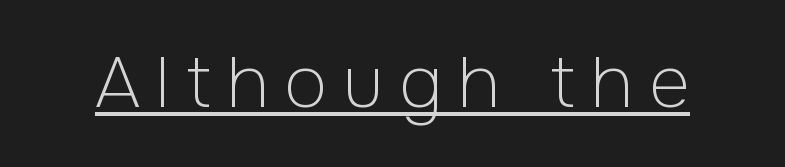
Students, observe the line beneath the letters — that is underlining. Does the lettering tilt? It doesn't — this is upright. No letter is thick-stroked: the sample isn't bold. Each word looks stretched out because of the extra space between its letters. The letters advance in unequal steps, a hallmark of proportional type.
